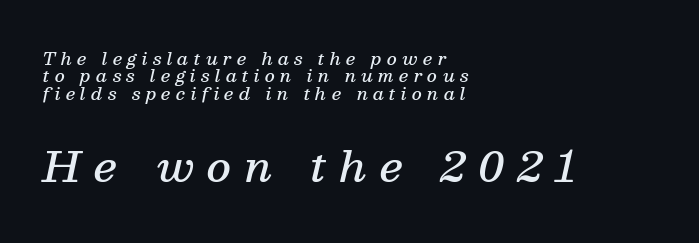
The lettering tilts uniformly, giving the passage an italic look. Successive baselines arrive quickly, one right under another. Rule under the text: the space is simply empty. This layout puts the modest block above and the oversized block below.
